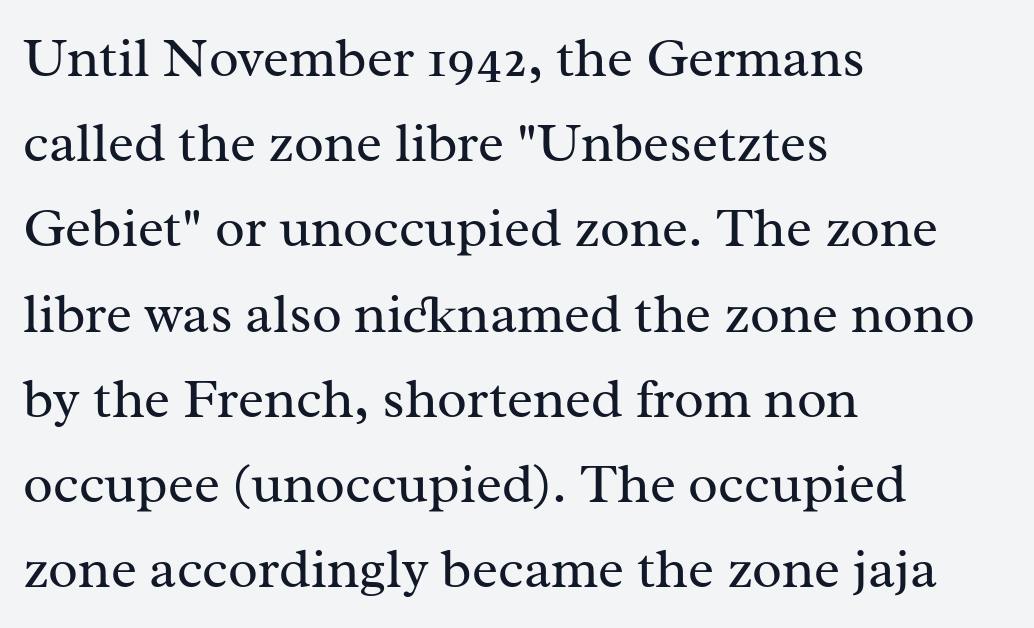
Successive baselines arrive at the customary interval. Teacher's note: observe the even left margin — that is flush-left alignment. Every character sits straight up, as roman type does. Is the letter spacing exaggerated? No — it looks like the ordinary default. Weight: in the light-to-regular range. Look at the bottom of the vertical strokes: they flare into serifs here.
